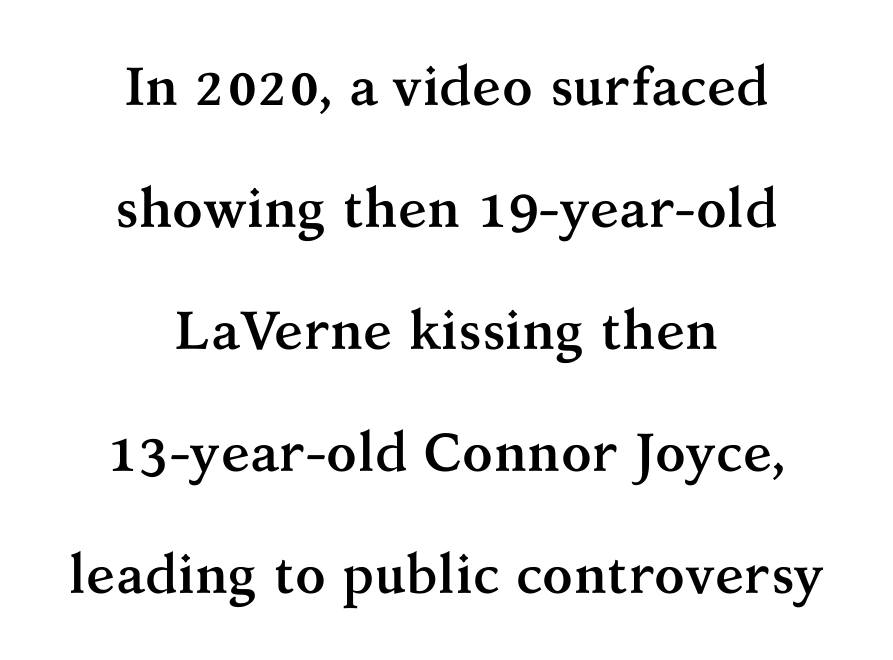
Nobody drew a line under any word here. Regarding leading, the lines here are spaced well apart. Is the type bold? Yes — the strokes are clearly thick and heavy. Think of a printed novel: that variable character pitch is what you see here.
